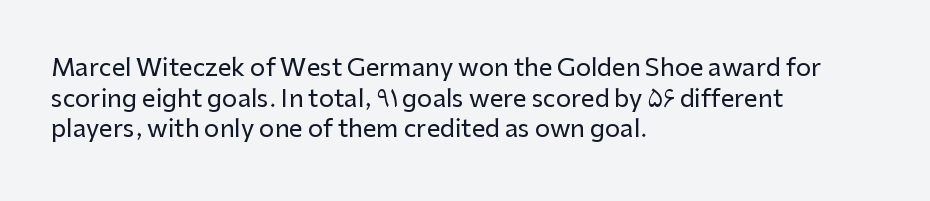
These lines stack with their left ends in a neat column. This sample uses plain, unmodified letter spacing. Rows of type keep a routine distance in the vertical direction. The glyphs are unaccompanied by any horizontal stroke below them. Vertical strokes here are truly vertical.
